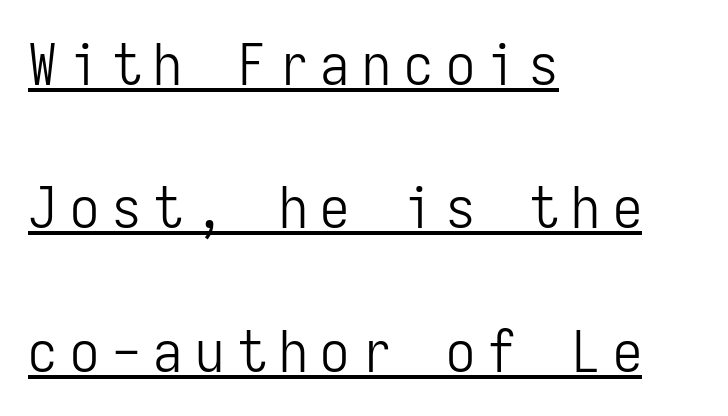
The image shows 58 px light, condensed sans-serif type, upright, monospaced; set left-aligned, loose line spacing (2.47x), unusually wide letter spacing (+0.22 em), underlined; low stroke contrast and a medium x-height.
